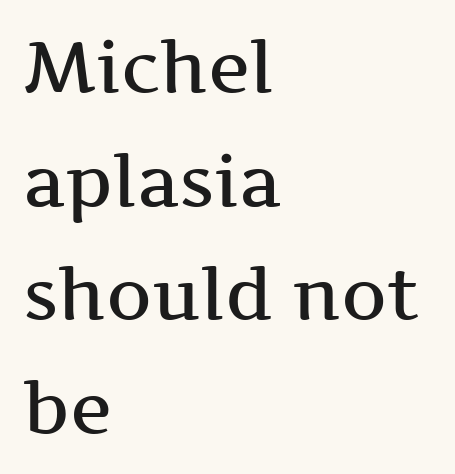
Typesetter's note: demi weight, one step under bold. Is this a fixed-width face? No — the glyphs have proportional, varying widths. Vertically, the passage feels balanced, rows spaced as you'd expect. In terms of posture, this sample is upright.
